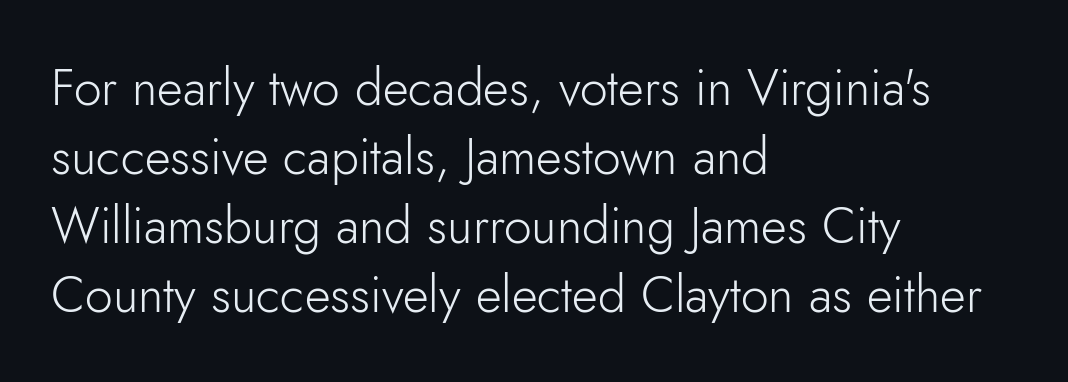
Q: Is the text bold? A: No.
Q: Is the text italic (slanted)? A: No, it is upright.
Q: Is the typeface a serif or a sans-serif typeface? A: Sans-serif.
Q: Is the text underlined? A: No.
Q: How is the paragraph aligned? A: Left-aligned.
Q: Is the spacing between letters normal or unusually wide? A: Normal.
Q: Is the spacing between lines tight, normal or loose? A: Normal.
Q: Width (condensed, normal, or wide)? A: Normal.
Q: Stroke contrast? A: Low.
Q: x-height? A: Small.
Q: Monospaced? A: No.
